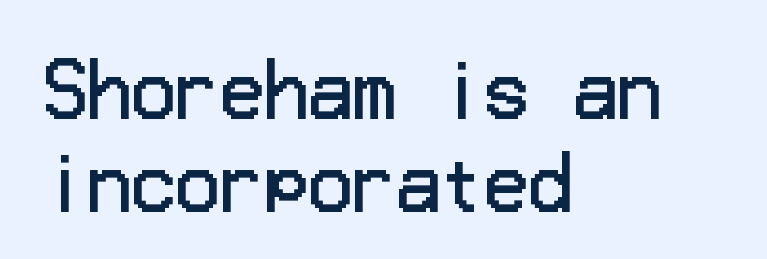
The image shows 73 px regular-weight sans-serif type, upright; set left-aligned, normal line spacing (1.28x), normal letter spacing, not underlined; low stroke contrast and a medium x-height.
